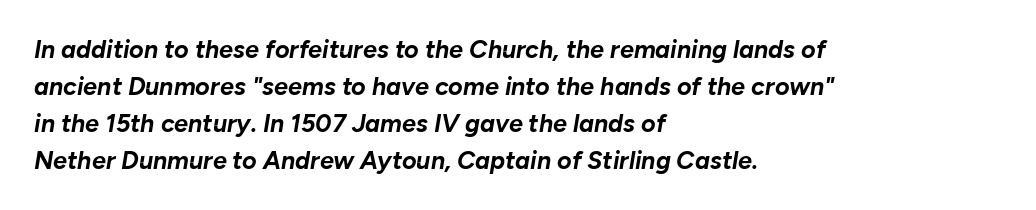
{"italic": "yes", "lean": "right", "slant_degrees": 10, "bold": "yes", "underline": "no", "align": "left", "line_spacing": "normal", "line_spacing_ratio": 1.48, "letter_spacing": "normal", "letter_spacing_em": 0.0, "glyph_px": 25}
